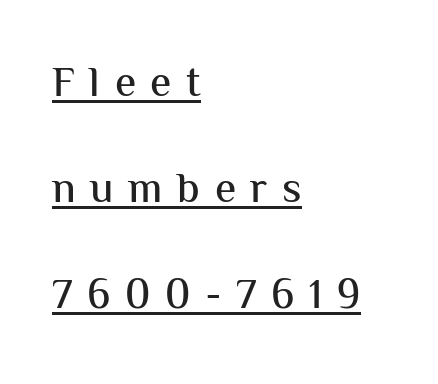
Q: Is the text italic (slanted)? A: No, it is upright.
Q: Is the typeface a serif or a sans-serif typeface? A: Sans-serif.
Q: Is the text underlined? A: Yes.
Q: How is the paragraph aligned? A: Left-aligned.
Q: Is the spacing between letters normal or unusually wide? A: Unusually wide.
Q: Is the spacing between lines tight, normal or loose? A: Loose.
Q: Width (condensed, normal, or wide)? A: Normal.
Q: Stroke contrast? A: Medium.
Q: x-height? A: Medium.
Q: Monospaced? A: No.
